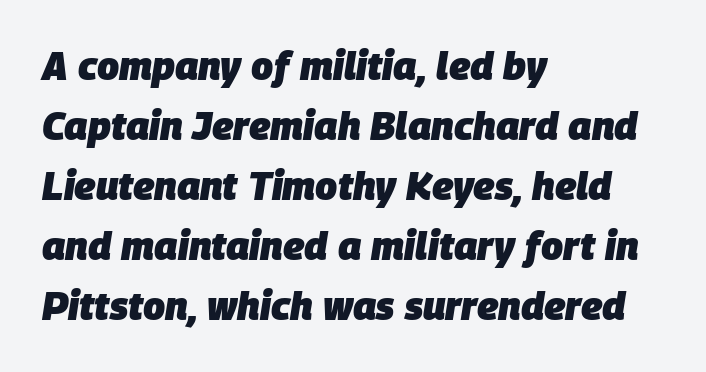
Compared with typical paragraphs, the rows here are spaced about the same. Honestly, there is no underline to notice here at all. I'd describe the lettering as bold — thick and assertive. Each letter keeps its own natural width here, so spacing adapts to shape. This rendering leaves character spacing at its baseline value.
